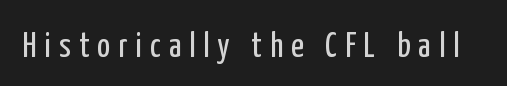
The image shows 35 px regular-weight, condensed sans-serif type, upright; set unusually wide letter spacing (+0.23 em), not underlined; low stroke contrast and a medium x-height.
